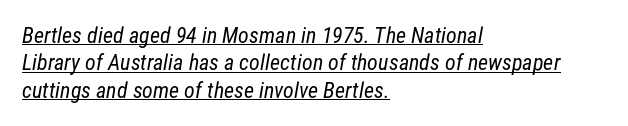
Q: Is the text bold? A: No.
Q: Is the text underlined? A: Yes.
Q: How is the paragraph aligned? A: Left-aligned.
Q: Is the spacing between letters normal or unusually wide? A: Normal.
Q: Is the spacing between lines tight, normal or loose? A: Normal.
